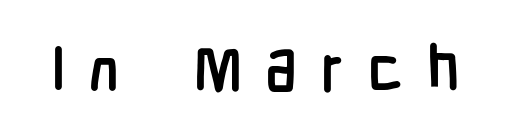
Q: Is the text bold? A: Yes.
Q: Is the text italic (slanted)? A: No, it is upright.
Q: Is the typeface a serif or a sans-serif typeface? A: Sans-serif.
Q: Is the text underlined? A: No.
Q: Is the spacing between letters normal or unusually wide? A: Unusually wide.
Q: Width (condensed, normal, or wide)? A: Condensed.
Q: Stroke contrast? A: Low.
Q: x-height? A: Medium.
Q: Monospaced? A: No.
